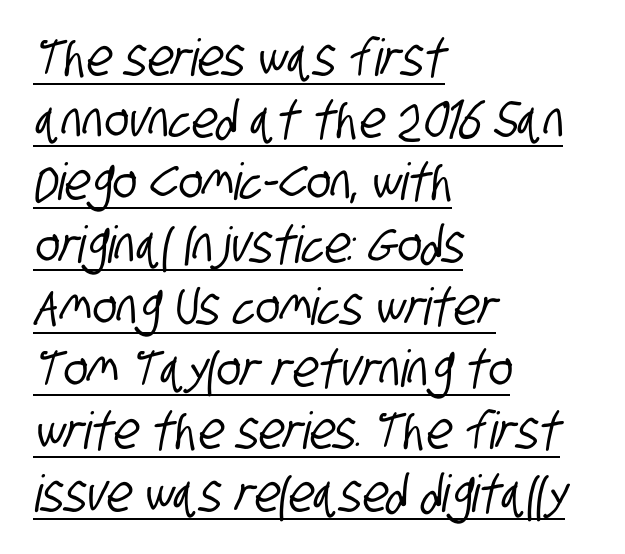
Q: Is the typeface a serif or a sans-serif typeface? A: Sans-serif.
Q: Is the text underlined? A: Yes.
Q: How is the paragraph aligned? A: Left-aligned.
Q: Is the spacing between letters normal or unusually wide? A: Normal.
Q: Width (condensed, normal, or wide)? A: Condensed.
Q: Stroke contrast? A: Low.
Q: x-height? A: Large.
Q: Monospaced? A: No.
